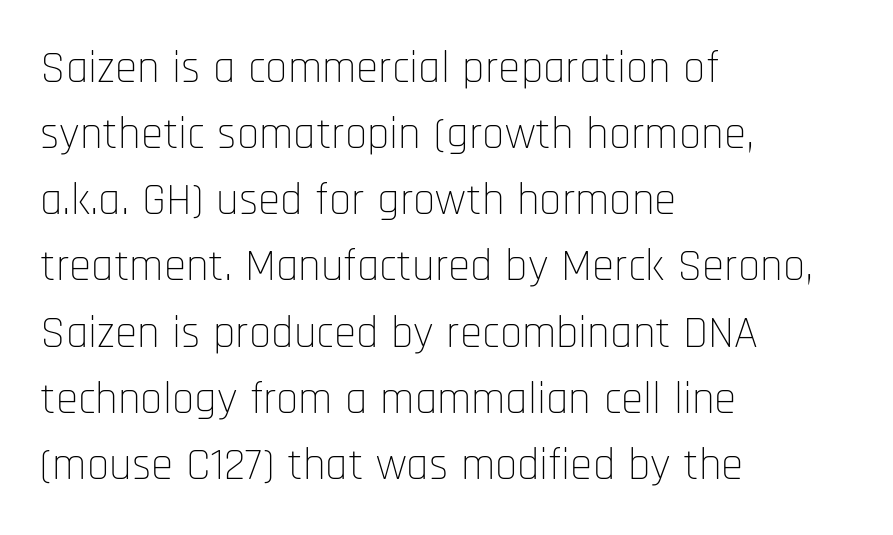
The image shows 45 px thin, condensed sans-serif type, upright; set left-aligned, normal line spacing (1.47x), normal letter spacing, not underlined; low stroke contrast and a large x-height.
